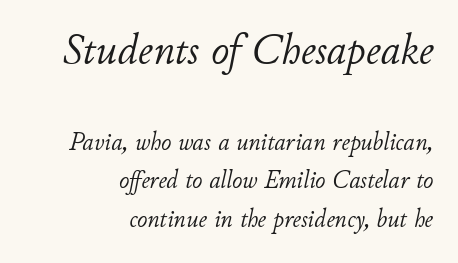
The image shows 44 px light type, italic (leaning right); set right-aligned, normal line spacing (1.54x), normal letter spacing, not underlined; the first (top) block is 1.76x larger; low stroke contrast and a small x-height.
